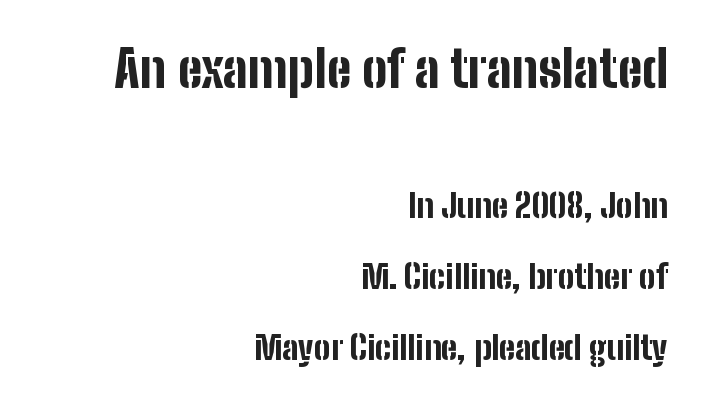
If you drew a ruler down the right edge, every line would touch it. Character size in the leading block exceeds that of the trailing block. Note the varied advance widths — an 'i' is clearly narrower than an 'm'. Unmarked baselines from the first word to the last.
